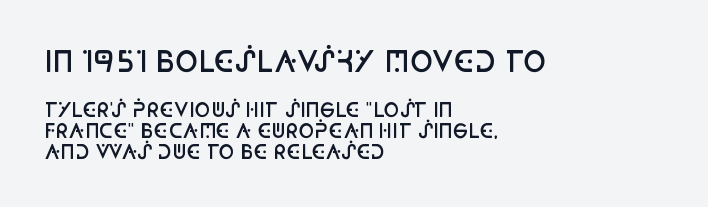
Left-aligned paragraph, ragged on the right. Looks like regular typesetting: each glyph gets only the width it needs. Set as a demibold, roughly 600 on the weight scale. This sample uses an upright cut, with every glyph sitting square on the baseline.
